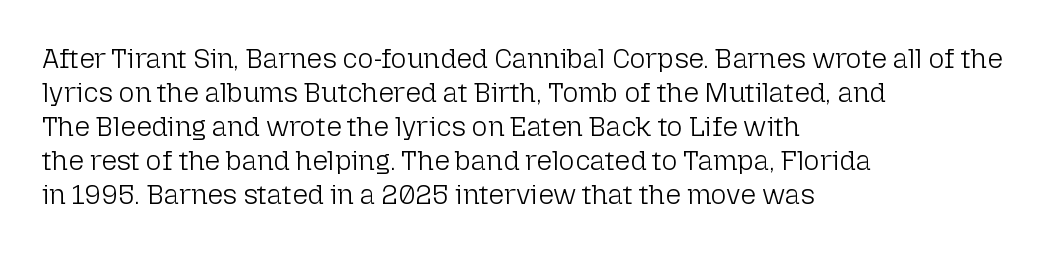
Vertically, the passage feels balanced, rows spaced as you'd expect. The strip under each line holds only bare page. Weight: in the light-to-regular range. Glyph-to-glyph distance matches everyday printed text.
